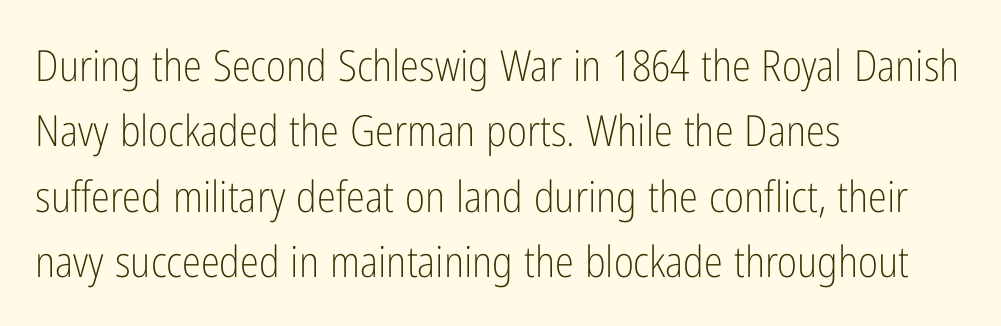
The image shows 43 px light, condensed sans-serif type, upright; set left-aligned, normal line spacing (1.52x), normal letter spacing, not underlined; low stroke contrast and a medium x-height.
